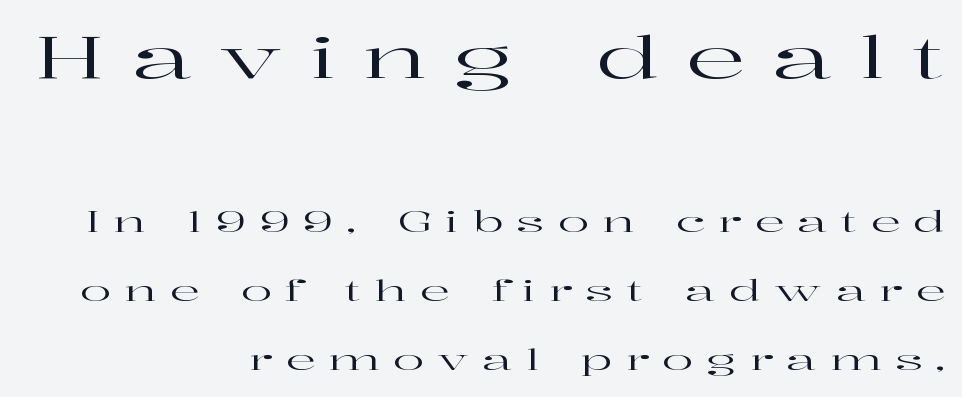
Q: Is the text italic (slanted)? A: No, it is upright.
Q: Is the typeface a serif or a sans-serif typeface? A: Serif.
Q: Is the text underlined? A: No.
Q: How is the paragraph aligned? A: Right-aligned.
Q: Is the spacing between letters normal or unusually wide? A: Unusually wide.
Q: Is the spacing between lines tight, normal or loose? A: Loose.
Q: Which block of text is set in a larger size, the first (top) or the second (bottom)? A: The first (top) one.
Q: Width (condensed, normal, or wide)? A: Wide.
Q: Stroke contrast? A: High.
Q: x-height? A: Medium.
Q: Monospaced? A: No.
